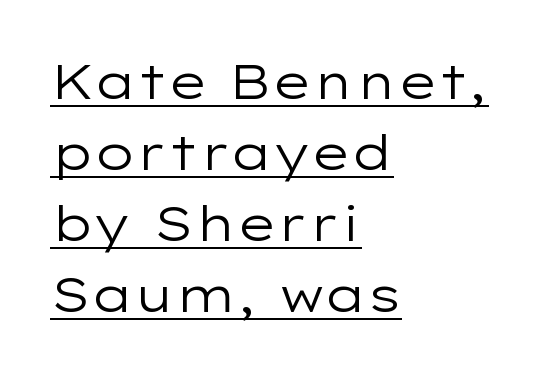
Q: Is the text bold? A: No.
Q: Is the text italic (slanted)? A: No, it is upright.
Q: Is the typeface a serif or a sans-serif typeface? A: Sans-serif.
Q: Is the text underlined? A: Yes.
Q: How is the paragraph aligned? A: Left-aligned.
Q: Is the spacing between letters normal or unusually wide? A: Normal.
Q: Is the spacing between lines tight, normal or loose? A: Normal.
Q: Width (condensed, normal, or wide)? A: Wide.
Q: Stroke contrast? A: Low.
Q: x-height? A: Medium.
Q: Monospaced? A: No.
